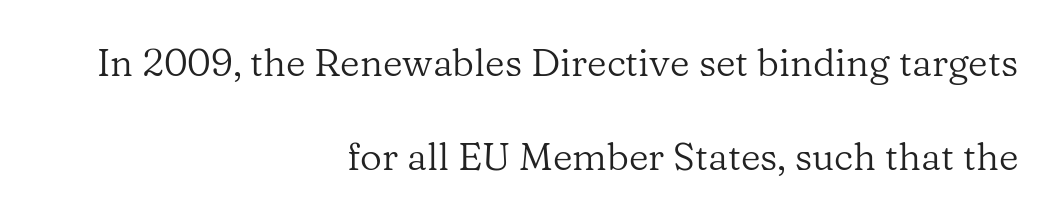
The image shows 38 px regular-weight serif type, upright; set right-aligned, loose line spacing (2.47x), normal letter spacing, not underlined; low stroke contrast and a medium x-height.
